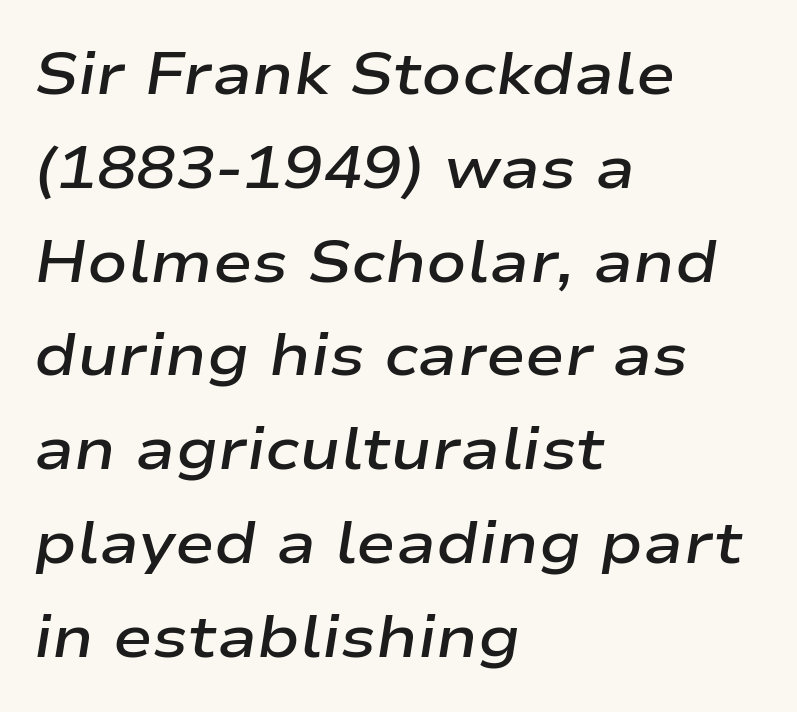
{"italic": "yes", "lean": "right", "slant_degrees": 9, "bold": "semi", "weight": "semibold", "width": "wide", "stroke_contrast": "low", "x_height": "medium", "monospaced": "no", "underline": "no", "align": "left", "line_spacing": "normal", "line_spacing_ratio": 1.59, "letter_spacing": "normal", "letter_spacing_em": 0.0, "glyph_px": 59}
